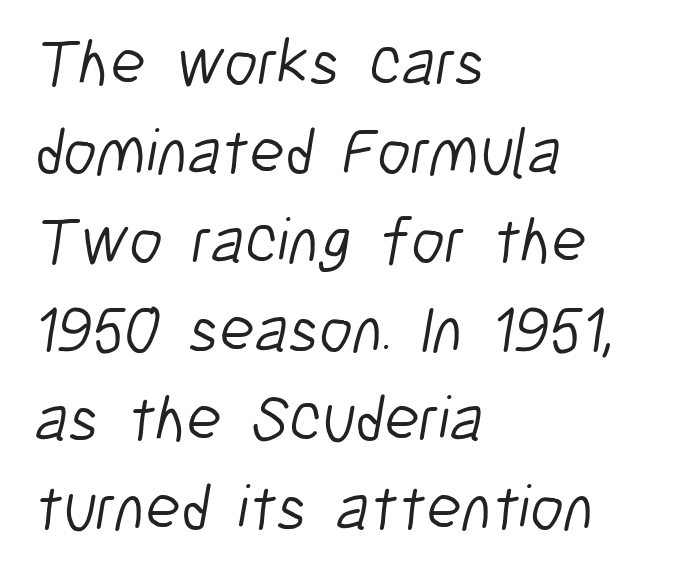
{"serif": "no", "bold": "no", "weight": "light", "width": "condensed", "stroke_contrast": "low", "x_height": "medium", "monospaced": "no", "underline": "no", "align": "left", "line_spacing": "normal", "line_spacing_ratio": 1.37, "letter_spacing": "normal", "letter_spacing_em": 0.0, "glyph_px": 65}
